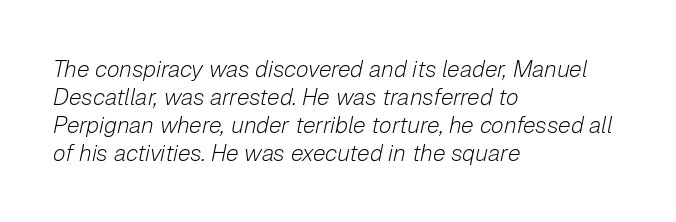
Q: Is the text bold? A: No.
Q: Is the text italic (slanted)? A: Yes, it leans right by about 12 degrees.
Q: Is the text underlined? A: No.
Q: How is the paragraph aligned? A: Left-aligned.
Q: Is the spacing between letters normal or unusually wide? A: Normal.
